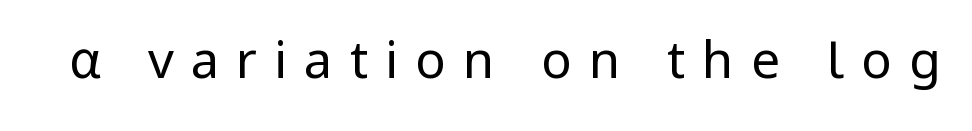
Tracking value appears strongly positive — letters spread wide. The letterforms sit at book weight or below. Character widths vary here, with narrow letters taking less room than wide ones. Unlike a traditional serif, this face leaves its strokes unadorned.
